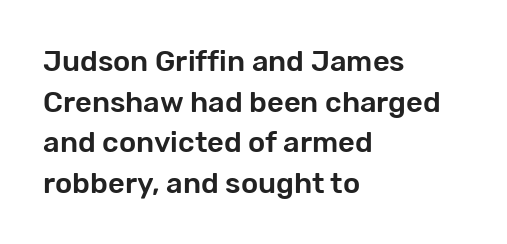
The image shows 29 px sans-serif type, upright; set left-aligned, normal line spacing (1.4x), normal letter spacing, not underlined; low stroke contrast and a medium x-height.
